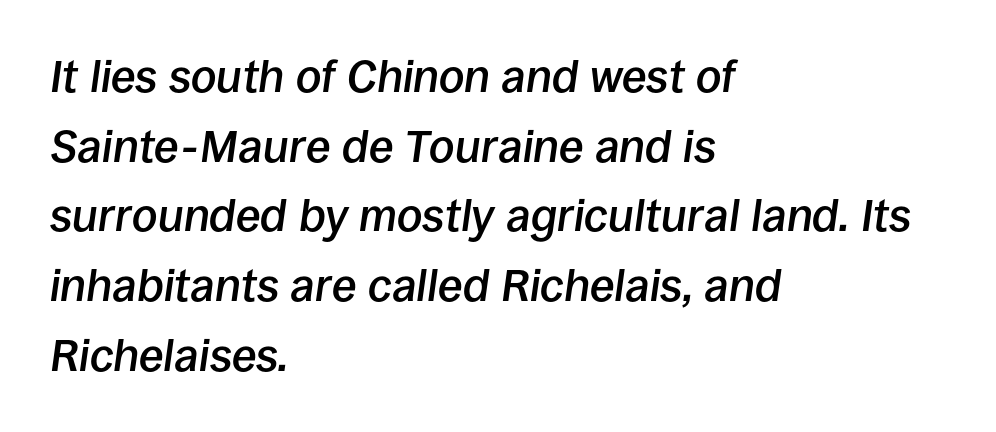
Q: Is the text bold? A: Semi-bold.
Q: Is the text italic (slanted)? A: Yes, it leans right by about 8 degrees.
Q: Is the text underlined? A: No.
Q: How is the paragraph aligned? A: Left-aligned.
Q: Is the spacing between letters normal or unusually wide? A: Normal.
Q: Is the spacing between lines tight, normal or loose? A: Normal.
Q: Width (condensed, normal, or wide)? A: Normal.
Q: Stroke contrast? A: Low.
Q: x-height? A: Large.
Q: Monospaced? A: No.
